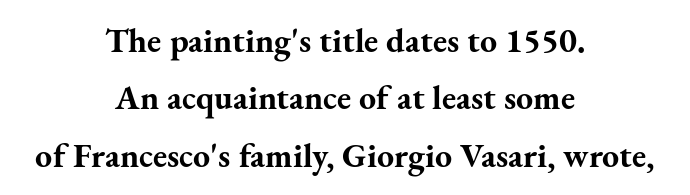
The image shows 34 px bold serif type, upright; set centered, normal line spacing (1.69x), normal letter spacing, not underlined; medium stroke contrast and a small x-height.
